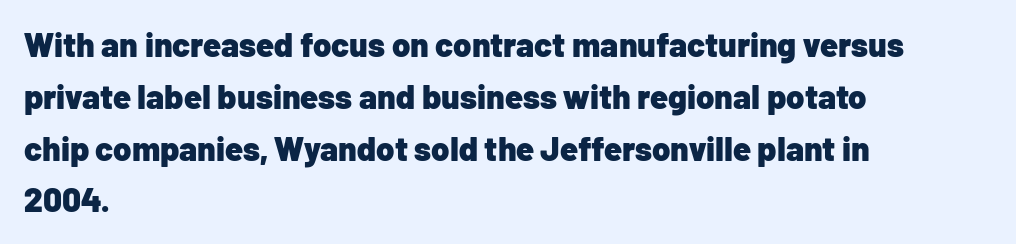
The image shows 33 px heavy sans-serif type, upright; set left-aligned, normal line spacing (1.57x), normal letter spacing, not underlined; low stroke contrast and a medium x-height.
